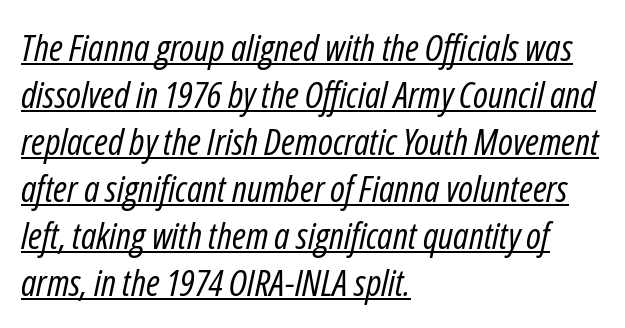
The specimen includes a rule beneath the text block's lines. Interline gaps are of average width in this sample. In terms of posture, this sample is oblique. The passage shown is not bold in any degree.
